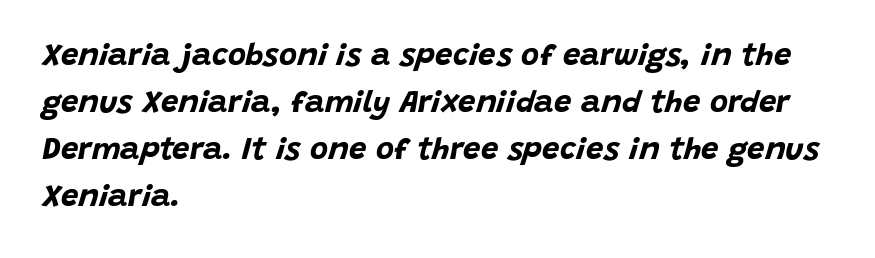
Italic: yes, the glyphs are oblique. Words appear dense and cohesive because spacing is normal. Varying glyph widths throughout — classic text-font behaviour. The lines in this sample share a left origin and differ only in where they stop. Thick stems and heavy bowls — unmistakably bold.
